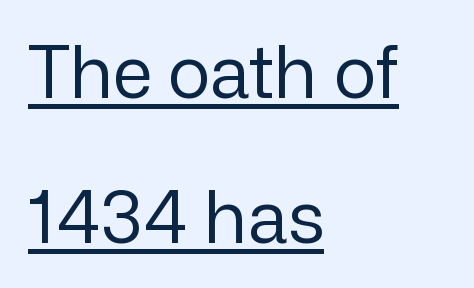
{"serif": "no", "italic": "no", "bold": "no", "weight": "regular", "width": "normal", "stroke_contrast": "low", "x_height": "medium", "monospaced": "no", "underline": "yes", "align": "left", "line_spacing": "loose", "line_spacing_ratio": 2.01, "letter_spacing": "normal", "letter_spacing_em": 0.0, "glyph_px": 72}
